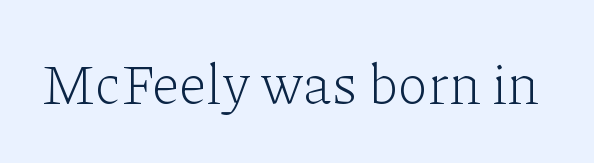
{"serif": "yes", "italic": "no", "bold": "no", "weight": "light", "width": "normal", "stroke_contrast": "low", "x_height": "medium", "monospaced": "no", "underline": "no", "letter_spacing": "normal", "letter_spacing_em": 0.0, "glyph_px": 56}
